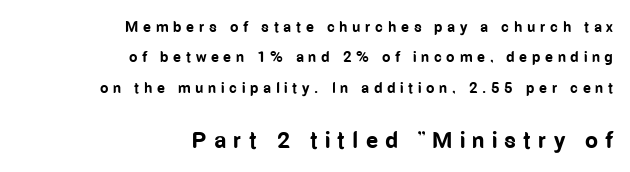
Q: Is the text bold? A: Yes.
Q: Is the text italic (slanted)? A: No, it is upright.
Q: Is the text underlined? A: No.
Q: How is the paragraph aligned? A: Right-aligned.
Q: Is the spacing between letters normal or unusually wide? A: Unusually wide.
Q: Is the spacing between lines tight, normal or loose? A: Loose.
Q: Which block of text is set in a larger size, the first (top) or the second (bottom)? A: The second (bottom) one.
